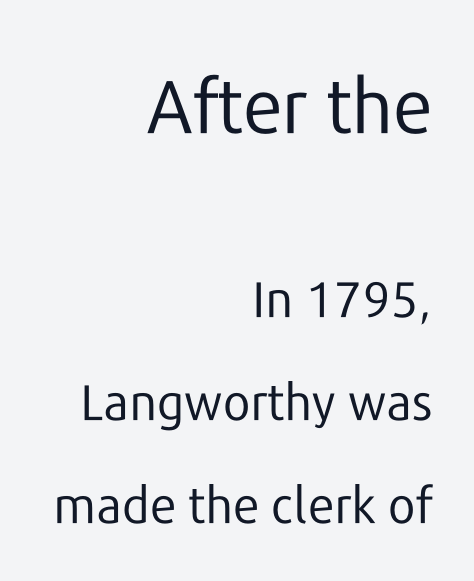
{"serif": "no", "italic": "no", "bold": "no", "weight": "regular", "width": "normal", "stroke_contrast": "low", "x_height": "medium", "monospaced": "no", "underline": "no", "align": "right", "line_spacing": "loose", "line_spacing_ratio": 2.06, "letter_spacing": "normal", "letter_spacing_em": 0.0, "larger_block": "first", "size_ratio": 1.5, "glyph_px": 75}
